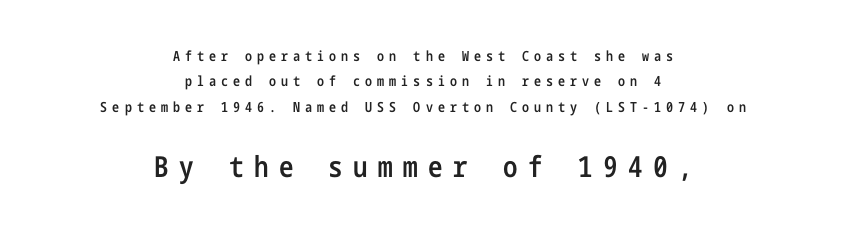
{"serif": "no", "italic": "no", "bold": "semi", "weight": "semibold", "width": "condensed", "stroke_contrast": "low", "x_height": "medium", "underline": "no", "align": "center", "line_spacing_ratio": 1.82, "letter_spacing": "wide", "letter_spacing_em": 0.36, "larger_block": "second", "size_ratio": 2.07, "glyph_px": 29}
